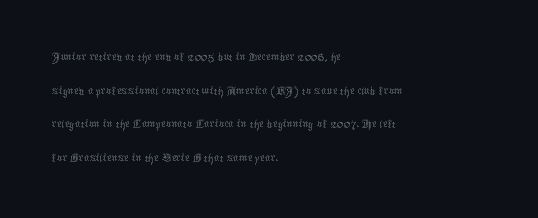
The image shows 27 px text type, upright; set left-aligned, normal line spacing (1.25x), normal letter spacing, not underlined.
